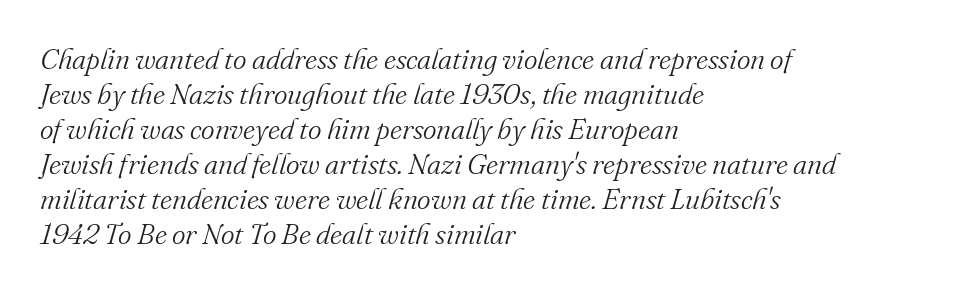
Q: Is the text bold? A: No.
Q: Is the text italic (slanted)? A: Yes, it leans right by about 16 degrees.
Q: Is the typeface a serif or a sans-serif typeface? A: Serif.
Q: Is the text underlined? A: No.
Q: How is the paragraph aligned? A: Left-aligned.
Q: Is the spacing between letters normal or unusually wide? A: Normal.
Q: Width (condensed, normal, or wide)? A: Normal.
Q: Stroke contrast? A: Medium.
Q: x-height? A: Small.
Q: Monospaced? A: No.
